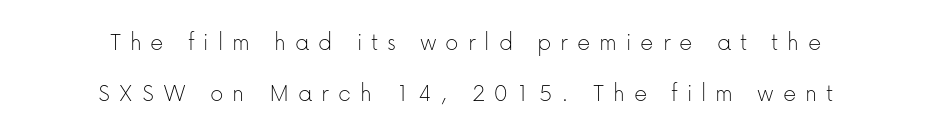
{"italic": "no", "bold": "no", "underline": "no", "align": "center", "line_spacing": "loose", "line_spacing_ratio": 1.98, "letter_spacing": "wide", "letter_spacing_em": 0.34, "glyph_px": 26}
